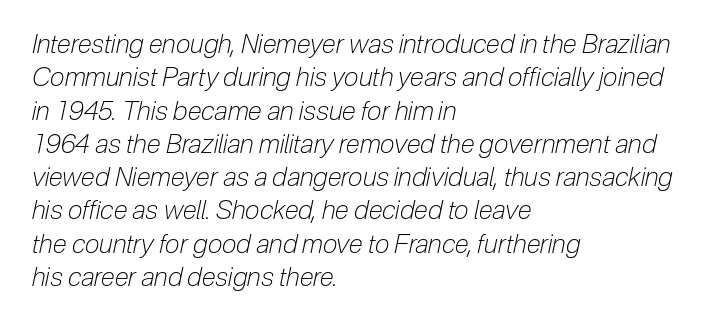
The image shows 26 px text type, italic (leaning right); set left-aligned, normal line spacing (1.28x), normal letter spacing, not underlined.
